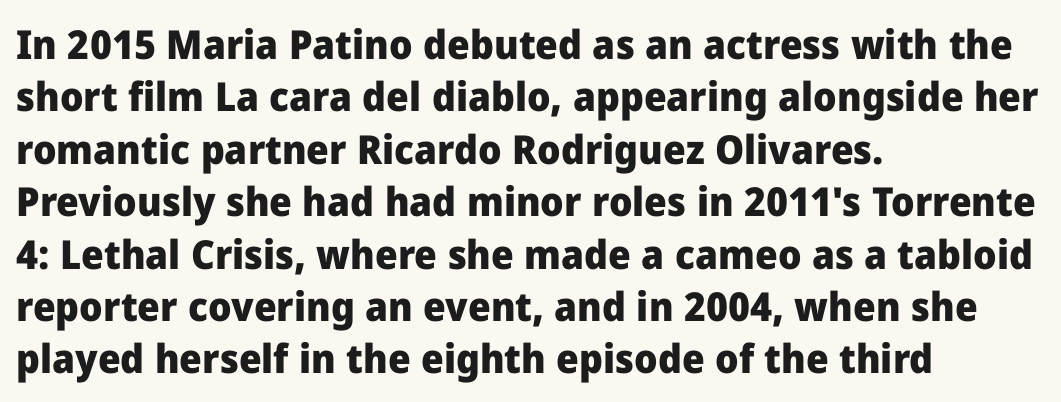
Q: Is the text bold? A: Yes.
Q: Is the text italic (slanted)? A: No, it is upright.
Q: Is the typeface a serif or a sans-serif typeface? A: Sans-serif.
Q: Is the text underlined? A: No.
Q: How is the paragraph aligned? A: Left-aligned.
Q: Is the spacing between letters normal or unusually wide? A: Normal.
Q: Is the spacing between lines tight, normal or loose? A: Normal.
Q: Width (condensed, normal, or wide)? A: Normal.
Q: Stroke contrast? A: Low.
Q: x-height? A: Medium.
Q: Monospaced? A: No.
